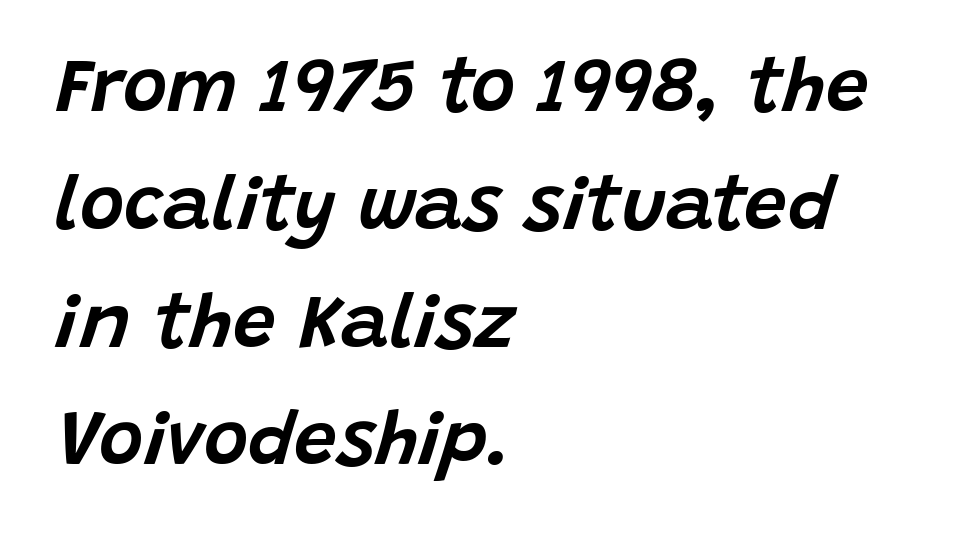
{"italic": "yes", "lean": "right", "slant_degrees": 15, "width": "normal", "stroke_contrast": "low", "x_height": "large", "monospaced": "no", "underline": "no", "align": "left", "line_spacing": "normal", "line_spacing_ratio": 1.55, "letter_spacing": "normal", "letter_spacing_em": 0.0, "glyph_px": 76}
